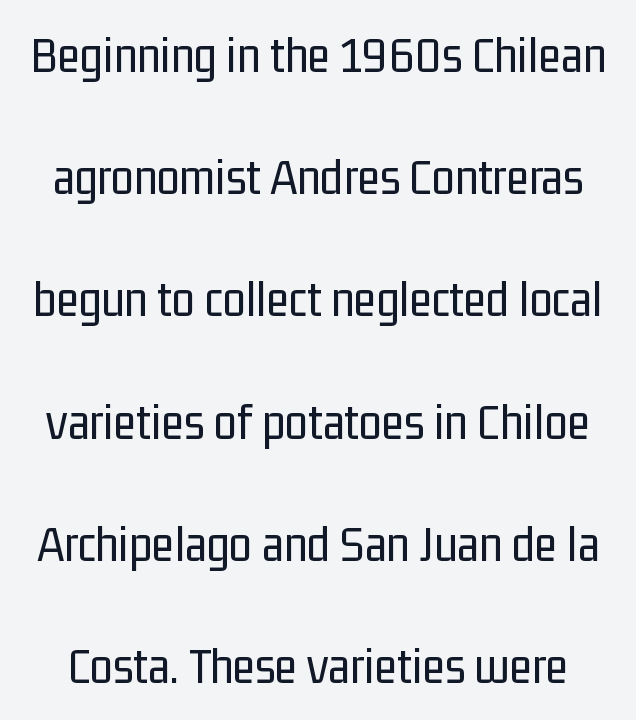
The image shows 52 px regular-weight, condensed sans-serif type, upright; set loose line spacing (2.35x), normal letter spacing, not underlined; low stroke contrast and a medium x-height.
